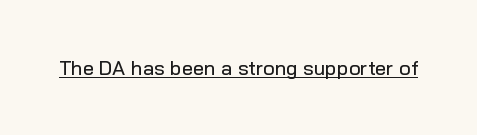
Q: Is the text italic (slanted)? A: No, it is upright.
Q: Is the text underlined? A: Yes.
Q: Is the spacing between letters normal or unusually wide? A: Normal.
